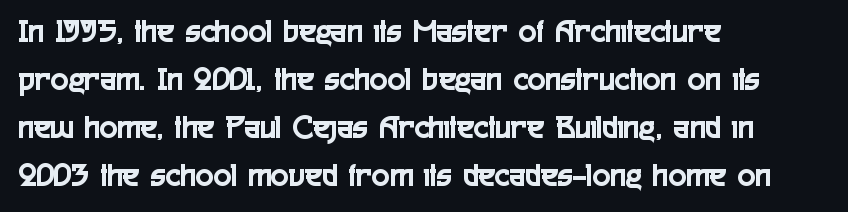
This sample uses plain, unmodified letter spacing. The designer left line spacing at the default. Nope, no serifs anywhere on these letters. The passage is arranged the way most books set body copy — flush left. You could not count columns in this text — the font is proportionally spaced.
